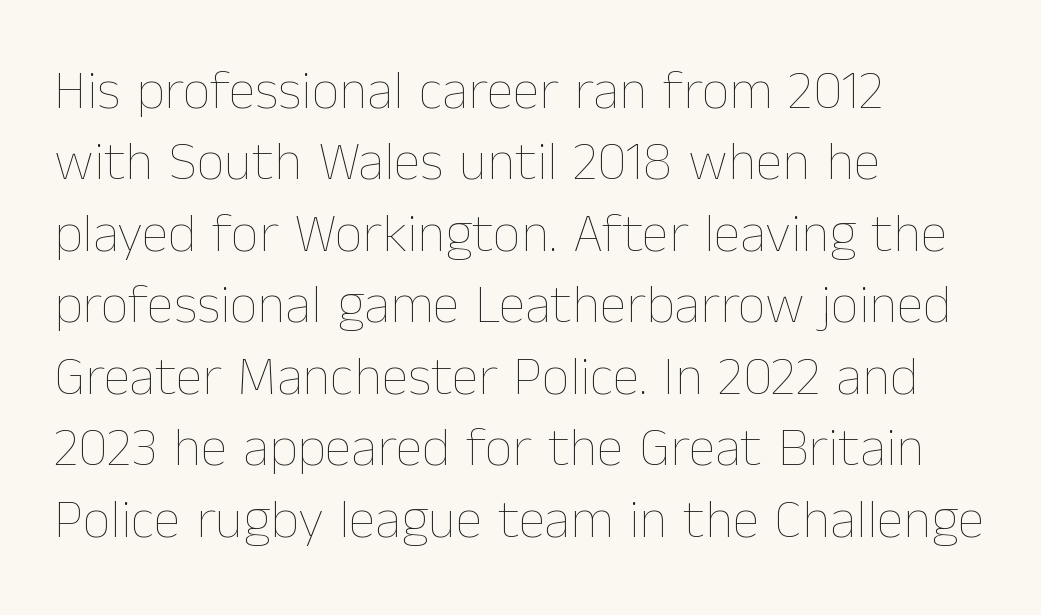
Q: Is the text bold? A: No.
Q: Is the text italic (slanted)? A: No, it is upright.
Q: Is the text underlined? A: No.
Q: How is the paragraph aligned? A: Left-aligned.
Q: Is the spacing between letters normal or unusually wide? A: Normal.
Q: Is the spacing between lines tight, normal or loose? A: Normal.
Q: Width (condensed, normal, or wide)? A: Normal.
Q: Stroke contrast? A: Low.
Q: x-height? A: Medium.
Q: Monospaced? A: No.
